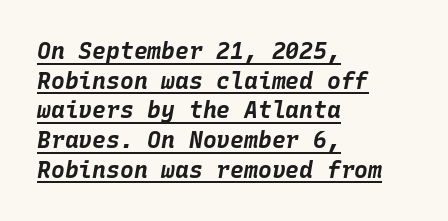
This rendering features underlined lettering. A student would call this left alignment; a typographer would say flush left, rag right. Weight check: bold — yes, fully. Students, note that the glyphs here touch the page at normal intervals.
